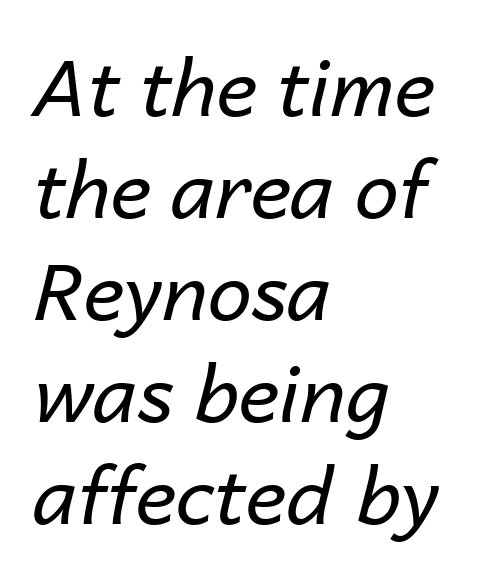
The image shows 79 px regular-weight type, italic (leaning right); set left-aligned, normal line spacing (1.29x), normal letter spacing, not underlined; low stroke contrast and a medium x-height.
